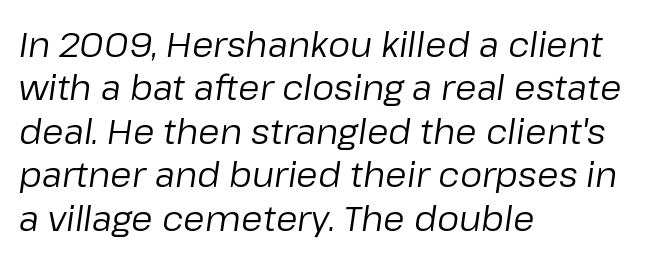
The text block is weighted toward the left margin, trailing off unevenly rightward. No chunkiness to these letters — they're not bold. No extra tracking has been applied to these lines. Each letter keeps its own natural width here, so spacing adapts to shape. The face used here has a pronounced slope to its letters.
